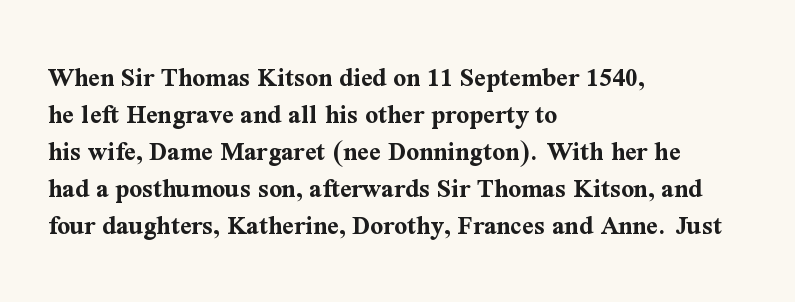
Lines of text with bare space underneath. The rendering uses natural spacing where letterforms have individual widths. Layout note: lines flush left. This sample uses plain, unmodified letter spacing. The rows are spaced the way most documents space them. Unlike italic type, these characters show no tilt at all.
